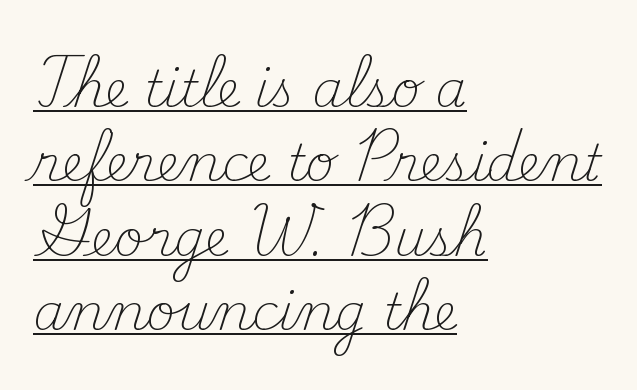
The image shows 50 px light serif type; set left-aligned, normal line spacing (1.49x), normal letter spacing, underlined; medium stroke contrast and a small x-height.
